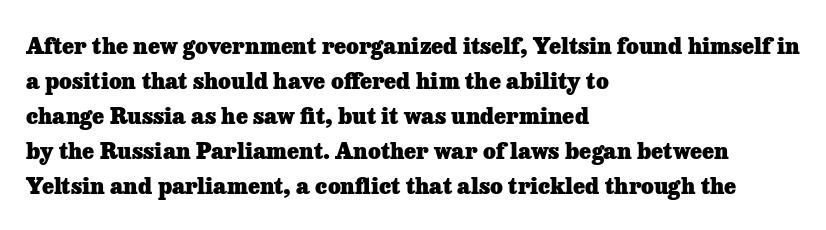
{"italic": "no", "bold": "yes", "underline": "no", "align": "left", "line_spacing": "normal", "line_spacing_ratio": 1.59, "letter_spacing": "normal", "letter_spacing_em": 0.0, "glyph_px": 22}
